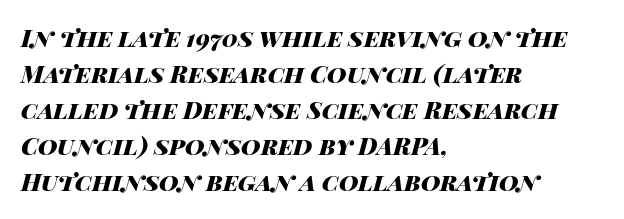
The passage shown leans; its letterforms are oblique. Letters rest on an invisible, unmarked baseline. The line texture is even and compact thanks to regular tracking. A dark, heavy texture on the line: the type is bold.
